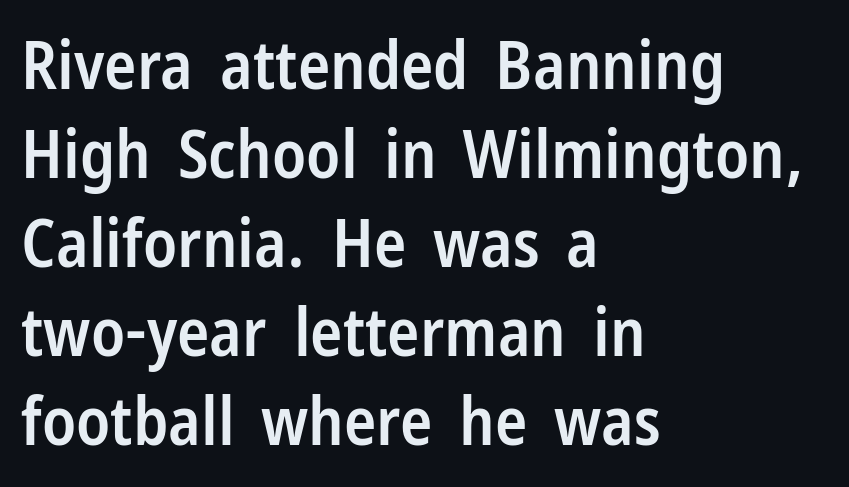
The image shows 67 px semibold, condensed sans-serif type, upright; set left-aligned, normal line spacing (1.33x), normal letter spacing, not underlined; low stroke contrast and a medium x-height.
